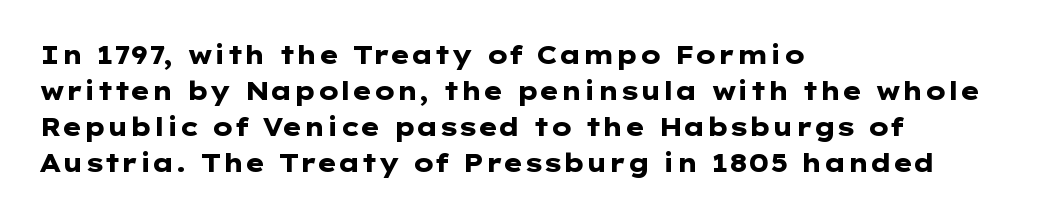
Nope, not italic — everything's standing straight. A normal amount of white space separates one row of letters from the next. Pretty heavy lettering here — definitely bold. Line starts are locked; line ends wander. Tracking here is standard; glyphs follow each other at the usual distance. Decoration check: the copy has no underline.
